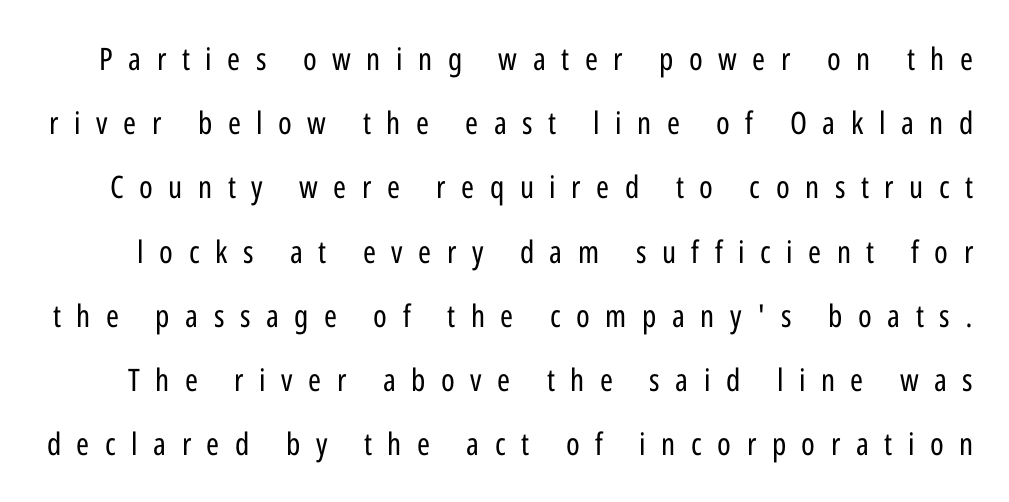
Q: Is the text bold? A: No.
Q: Is the text italic (slanted)? A: No, it is upright.
Q: Is the typeface a serif or a sans-serif typeface? A: Sans-serif.
Q: Is the text underlined? A: No.
Q: Is the spacing between letters normal or unusually wide? A: Unusually wide.
Q: Is the spacing between lines tight, normal or loose? A: Loose.
Q: Width (condensed, normal, or wide)? A: Condensed.
Q: Stroke contrast? A: Low.
Q: x-height? A: Medium.
Q: Monospaced? A: No.
